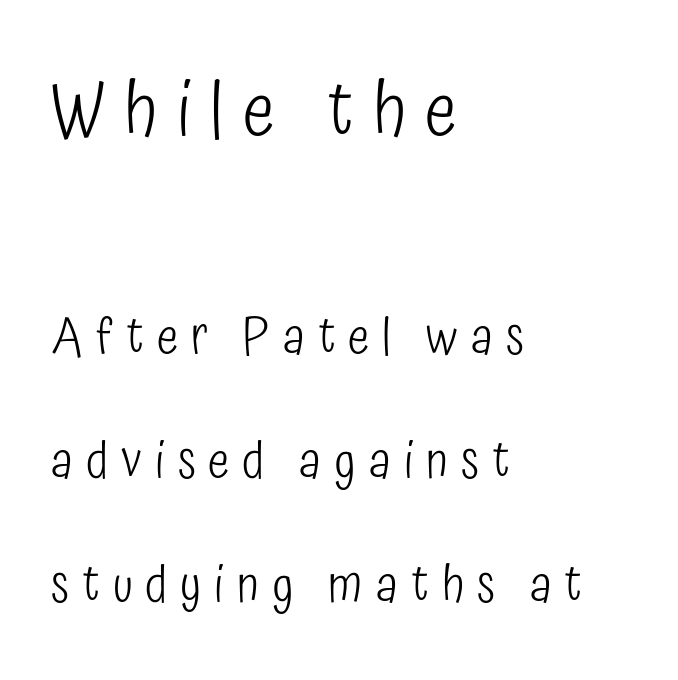
{"serif": "no", "italic": "no", "bold": "no", "weight": "light", "width": "condensed", "stroke_contrast": "low", "x_height": "medium", "monospaced": "no", "underline": "no", "align": "left", "line_spacing": "loose", "line_spacing_ratio": 2.43, "letter_spacing": "wide", "letter_spacing_em": 0.25, "larger_block": "first", "size_ratio": 1.49, "glyph_px": 76}
